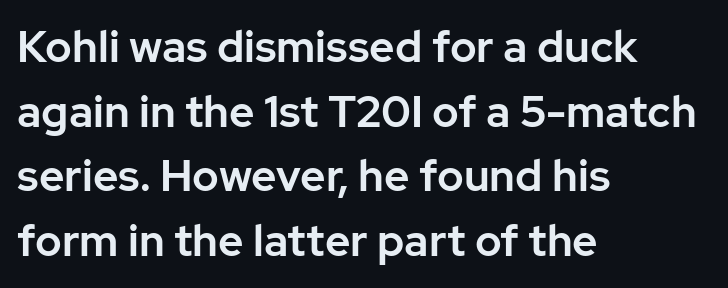
This sample has the flowing, uneven cadence of proportional lettering. Examine the stroke ends and you'll find no serifs. These lines are set flush left with a ragged right edge. A clean baseline with only descenders dipping below it. What stands out about the letter spacing? Nothing — it is the standard amount.
